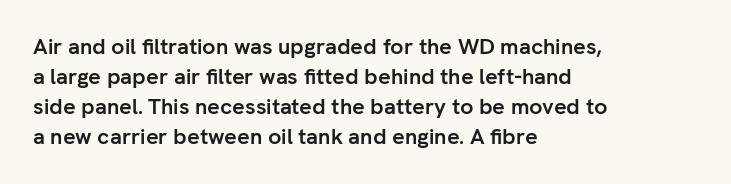
Q: Is the text bold? A: Yes.
Q: Is the text italic (slanted)? A: No, it is upright.
Q: Is the text underlined? A: No.
Q: How is the paragraph aligned? A: Left-aligned.
Q: Is the spacing between letters normal or unusually wide? A: Normal.
Q: Is the spacing between lines tight, normal or loose? A: Normal.
